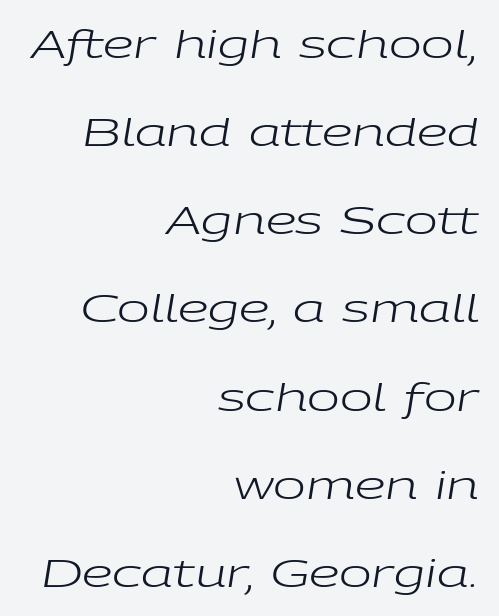
Q: Is the text bold? A: No.
Q: Is the text italic (slanted)? A: Yes, it leans right by about 9 degrees.
Q: Is the text underlined? A: No.
Q: How is the paragraph aligned? A: Right-aligned.
Q: Is the spacing between letters normal or unusually wide? A: Normal.
Q: Is the spacing between lines tight, normal or loose? A: Loose.
Q: Width (condensed, normal, or wide)? A: Wide.
Q: Stroke contrast? A: Low.
Q: x-height? A: Medium.
Q: Monospaced? A: No.
